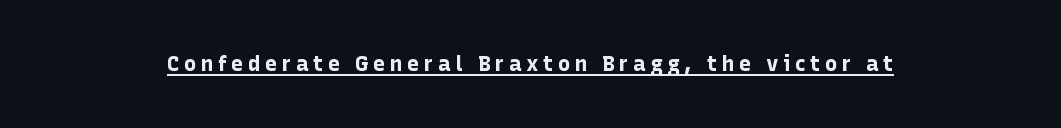
Q: Is the text bold? A: Yes.
Q: Is the text italic (slanted)? A: No, it is upright.
Q: Is the text underlined? A: Yes.
Q: Is the spacing between letters normal or unusually wide? A: Unusually wide.
